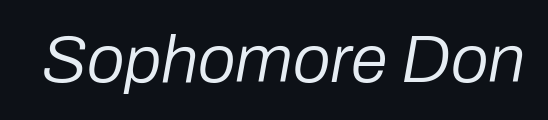
The image shows 67 px regular-weight type, italic (leaning right); set normal letter spacing, not underlined; low stroke contrast and a medium x-height.
